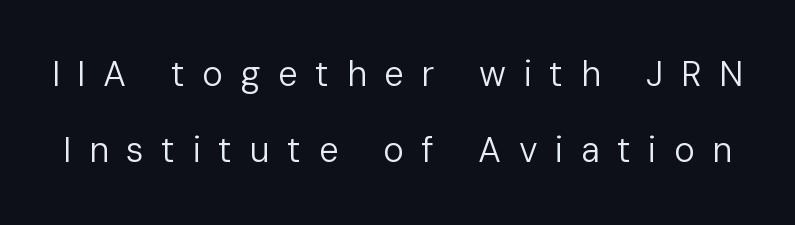
Display-style spreading of the glyphs; the letterfit is very open. No letter is thick-stroked: the sample isn't bold. These lines were composed using upright roman letters. Bare-footed words on every line. The rendering uses a large line-height, opening up the rows. Proportional: the letters do not fall into vertical columns.
